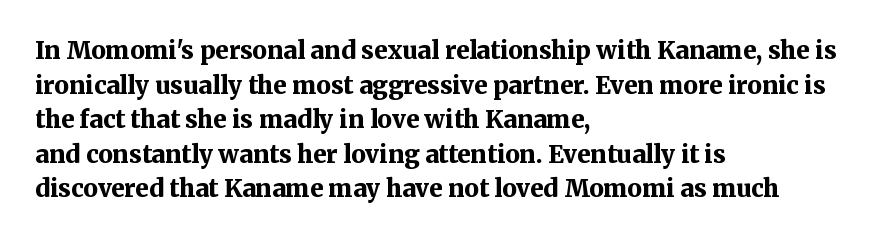
Rule under the text: the space is simply empty. Nothing unusual about the tracking: characters are spaced as the font intends. Leading: standard. This sample uses an upright cut, with every glyph sitting square on the baseline. Set as a true bold cut, around the 700 mark. Line beginnings align vertically; line endings do not.
